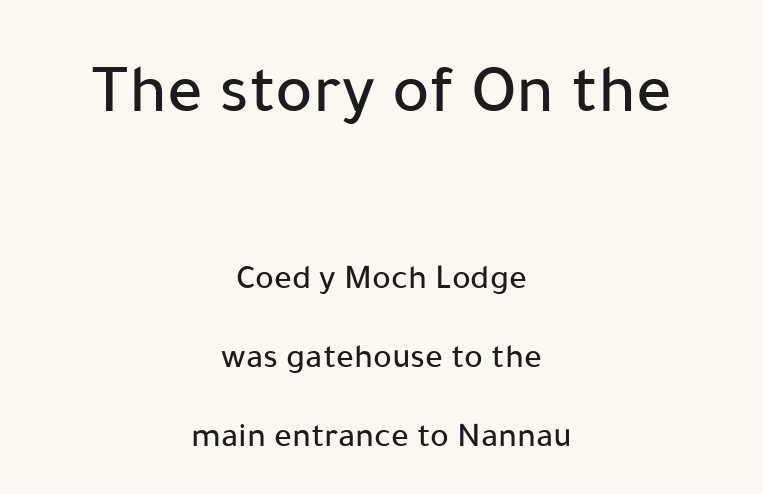
Interline gaps are noticeably wide in this sample. Where is the straight margin? There isn't one; the lines are centered. Look at the tracking — it's just the regular setting, nothing added. The specimen omits any rule beneath the text block's lines. Does the type have serifs? No, each stem ends abruptly.
